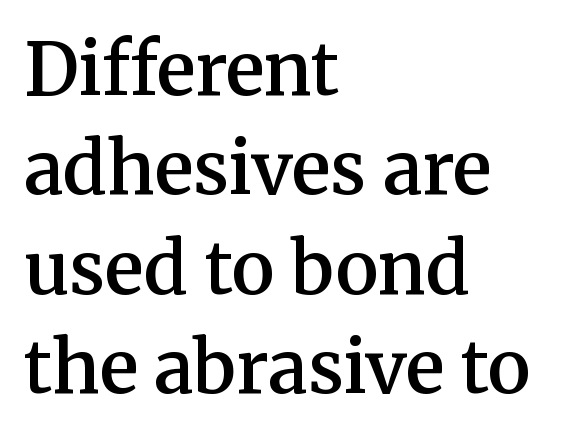
The image shows 72 px semibold serif type, upright; set left-aligned, normal line spacing (1.38x), normal letter spacing, not underlined; medium stroke contrast and a medium x-height.
